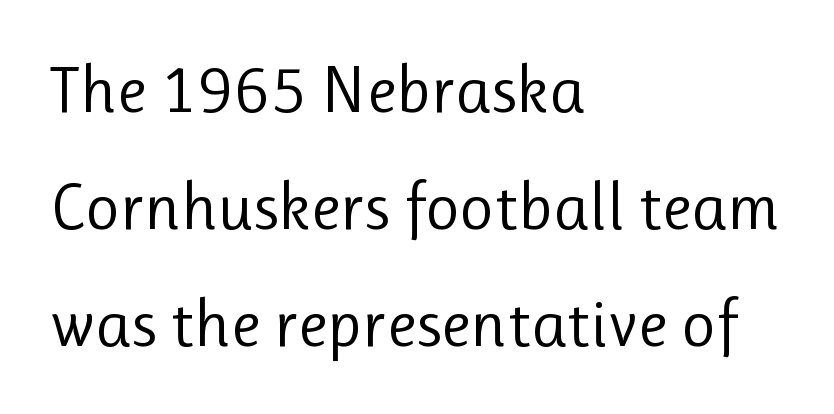
The image shows 67 px regular-weight sans-serif type, upright; set left-aligned, line spacing 1.75x, normal letter spacing, not underlined; low stroke contrast and a medium x-height.
